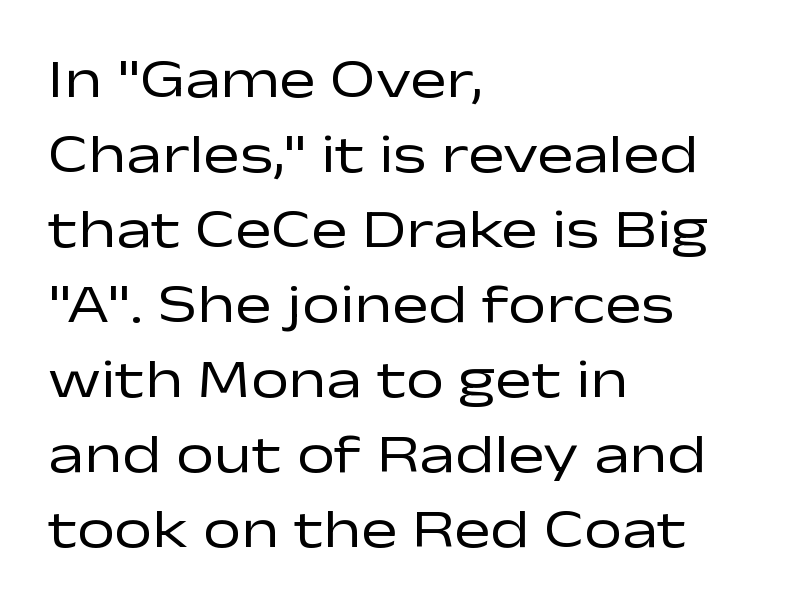
{"serif": "no", "italic": "no", "bold": "no", "weight": "regular", "width": "wide", "stroke_contrast": "low", "x_height": "medium", "monospaced": "no", "underline": "no", "align": "left", "line_spacing": "normal", "line_spacing_ratio": 1.39, "letter_spacing": "normal", "letter_spacing_em": 0.0, "glyph_px": 54}
